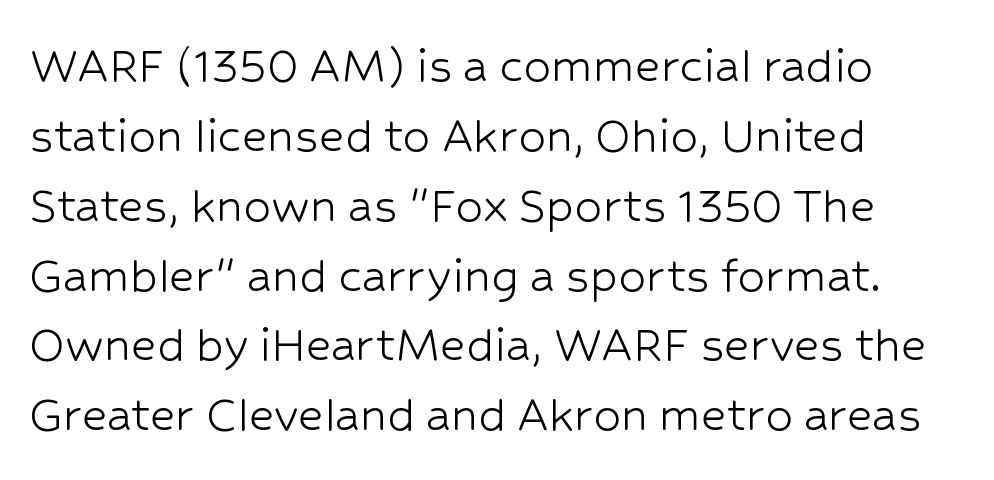
The image shows 55 px light sans-serif type, upright; set left-aligned, normal line spacing (1.27x), normal letter spacing, not underlined; low stroke contrast and a medium x-height.
